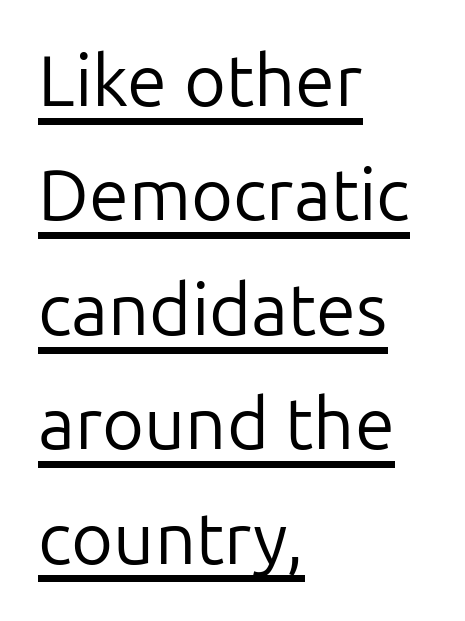
Caption: multi-line text, flush left, ragged right. Tracking here is standard; glyphs follow each other at the usual distance. The type family on display is of the sans-serif kind. The weight would be labelled regular, book, light, or lighter still. If you measured baseline to baseline, you'd find a middling distance. A typesetter would call this proportional, since set widths differ per character.
